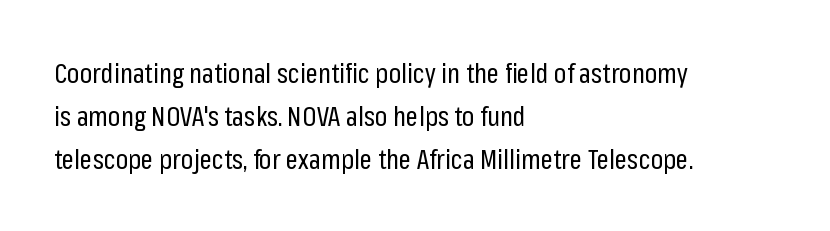
Line beginnings align vertically; line endings do not. Quick note: not italic, upright. No chunkiness to these letters — they're not bold. Default kerning and tracking; the words read as compact shapes.
